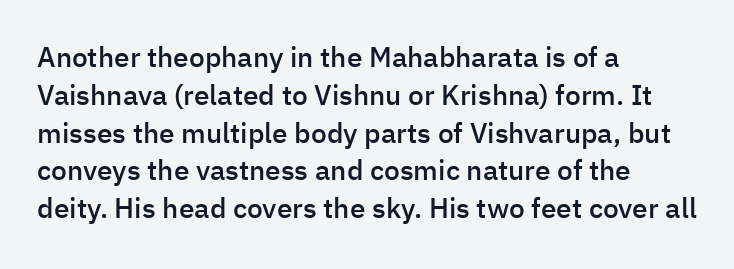
Q: Is the text bold? A: Semi-bold.
Q: Is the text italic (slanted)? A: No, it is upright.
Q: Is the typeface a serif or a sans-serif typeface? A: Sans-serif.
Q: Is the text underlined? A: No.
Q: How is the paragraph aligned? A: Left-aligned.
Q: Is the spacing between letters normal or unusually wide? A: Normal.
Q: Is the spacing between lines tight, normal or loose? A: Normal.
Q: Width (condensed, normal, or wide)? A: Normal.
Q: Stroke contrast? A: Low.
Q: x-height? A: Medium.
Q: Monospaced? A: No.
